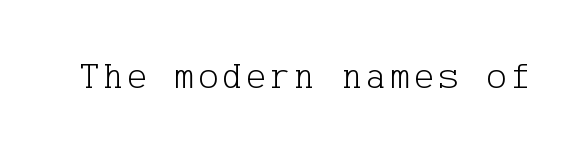
Q: Is the text bold? A: No.
Q: Is the text italic (slanted)? A: No, it is upright.
Q: Is the typeface a serif or a sans-serif typeface? A: Serif.
Q: Is the text underlined? A: No.
Q: Width (condensed, normal, or wide)? A: Normal.
Q: Stroke contrast? A: Low.
Q: x-height? A: Medium.
